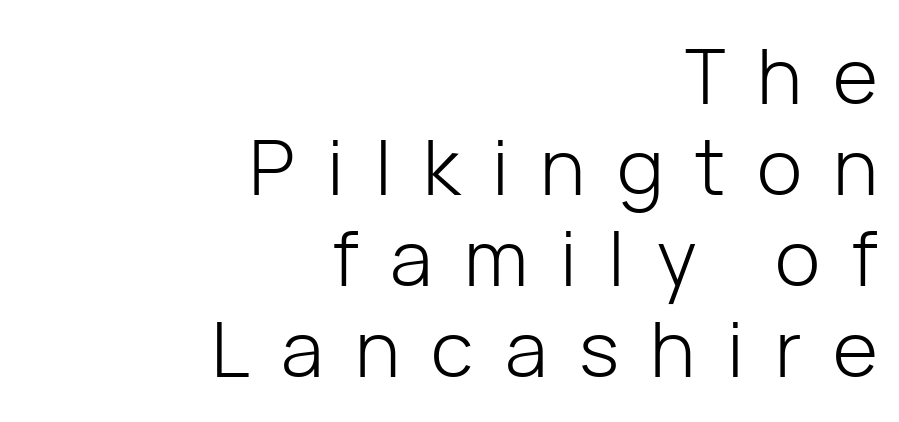
The image shows 77 px light sans-serif type, upright; set right-aligned, line spacing 1.18x, unusually wide letter spacing (+0.41 em), not underlined; low stroke contrast and a medium x-height.
